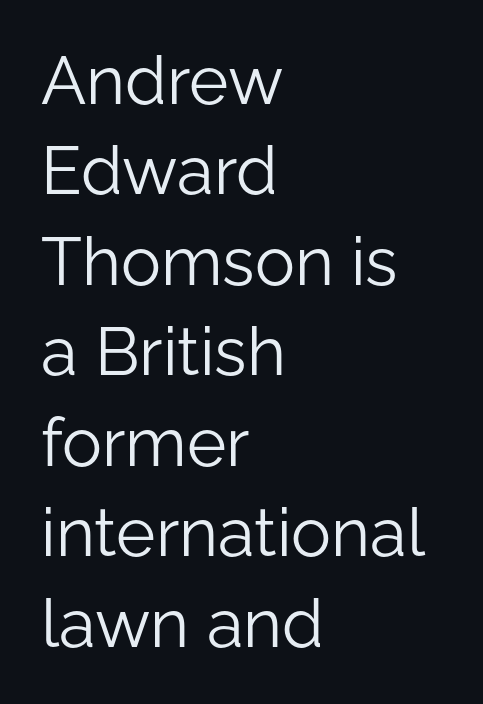
Q: Is the text bold? A: No.
Q: Is the text italic (slanted)? A: No, it is upright.
Q: Is the typeface a serif or a sans-serif typeface? A: Sans-serif.
Q: Is the text underlined? A: No.
Q: How is the paragraph aligned? A: Left-aligned.
Q: Is the spacing between letters normal or unusually wide? A: Normal.
Q: Is the spacing between lines tight, normal or loose? A: Normal.
Q: Width (condensed, normal, or wide)? A: Normal.
Q: Stroke contrast? A: Low.
Q: x-height? A: Medium.
Q: Monospaced? A: No.
